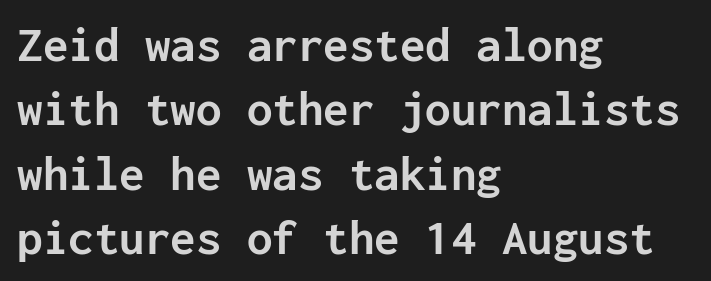
{"serif": "no", "italic": "no", "bold": "yes", "weight": "semibold", "width": "normal", "stroke_contrast": "low", "x_height": "medium", "monospaced": "yes", "underline": "no", "align": "left", "line_spacing": "normal", "line_spacing_ratio": 1.26, "letter_spacing": "normal", "letter_spacing_em": 0.0, "glyph_px": 51}
